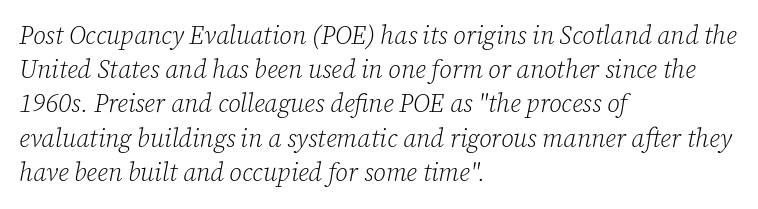
Q: Is the text bold? A: No.
Q: Is the text italic (slanted)? A: Yes, it leans right by about 12 degrees.
Q: Is the text underlined? A: No.
Q: How is the paragraph aligned? A: Left-aligned.
Q: Is the spacing between letters normal or unusually wide? A: Normal.
Q: Is the spacing between lines tight, normal or loose? A: Normal.
